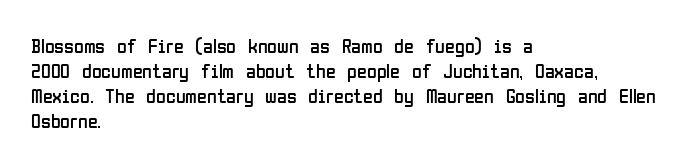
The image shows 20 px text type, upright; set left-aligned, normal line spacing (1.25x), normal letter spacing, not underlined.
